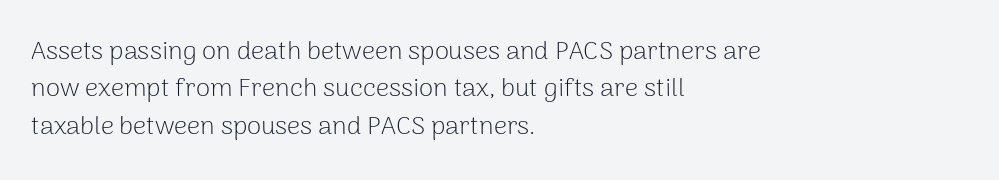
{"italic": "no", "bold": "no", "underline": "no", "align": "left", "line_spacing": "normal", "line_spacing_ratio": 1.44, "letter_spacing": "normal", "letter_spacing_em": 0.0, "glyph_px": 26}
